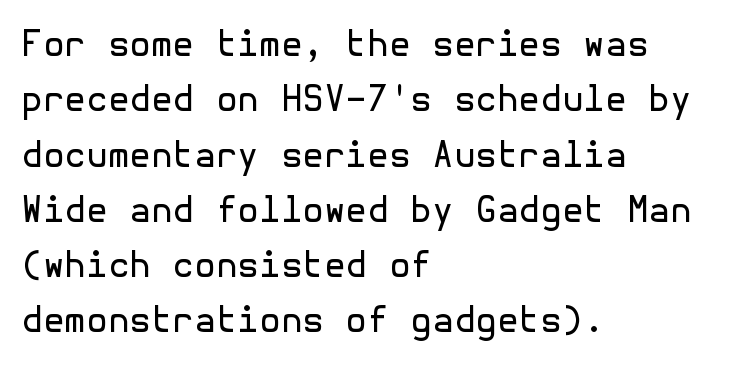
Each line starts at the same left margin while the right side varies. Classification — sans serif. Weight: not bold — regular or lighter. Italic: no, the glyphs are upright roman.
